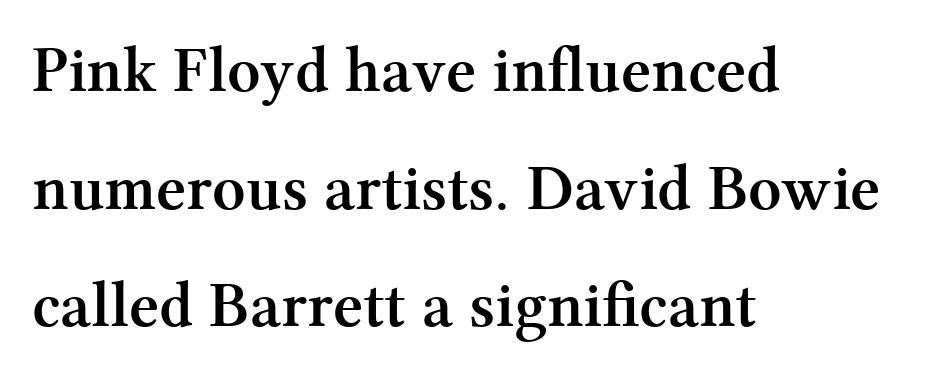
The image shows 65 px semibold serif type, upright; set left-aligned, line spacing 1.81x, normal letter spacing, not underlined; medium stroke contrast and a medium x-height.
